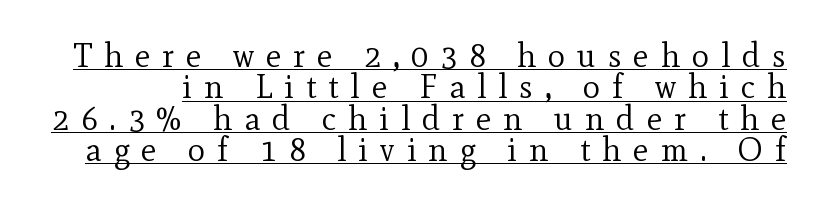
Line spacing here is tight. Compared with a typical body face, this is equally light or lighter still. The glyphs are accompanied by a horizontal stroke just below them. Posture: upright roman. Here the glyphs are tracked loosely, breaking word shapes into spaced letters. The type family on display is of the serif kind.
